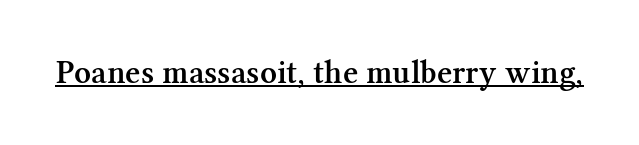
Q: Is the text bold? A: Semi-bold.
Q: Is the text italic (slanted)? A: No, it is upright.
Q: Is the typeface a serif or a sans-serif typeface? A: Serif.
Q: Is the text underlined? A: Yes.
Q: Is the spacing between letters normal or unusually wide? A: Normal.
Q: Width (condensed, normal, or wide)? A: Normal.
Q: Stroke contrast? A: Medium.
Q: x-height? A: Medium.
Q: Monospaced? A: No.
